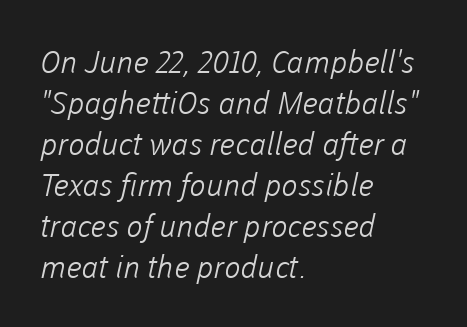
{"serif": "no", "bold": "no", "weight": "light", "width": "normal", "stroke_contrast": "low", "x_height": "medium", "monospaced": "no", "underline": "no", "align": "left", "line_spacing": "normal", "line_spacing_ratio": 1.32, "letter_spacing": "normal", "letter_spacing_em": 0.0, "glyph_px": 31}
